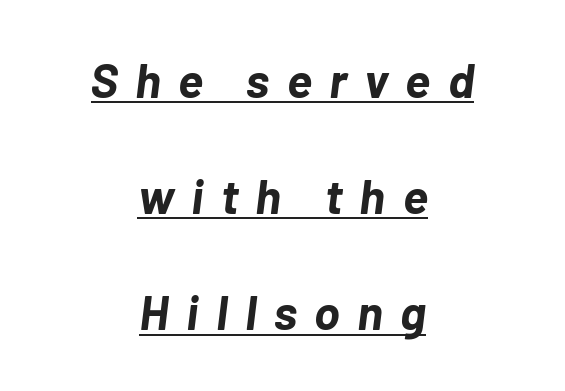
{"italic": "yes", "lean": "right", "slant_degrees": 7, "bold": "yes", "weight": "bold", "width": "normal", "stroke_contrast": "low", "x_height": "medium", "monospaced": "no", "underline": "yes", "align": "center", "line_spacing": "loose", "line_spacing_ratio": 2.42, "letter_spacing": "wide", "letter_spacing_em": 0.36, "glyph_px": 48}
